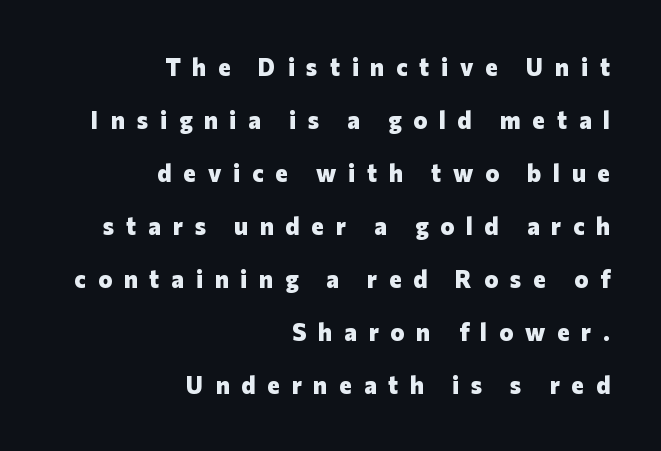
The image shows 24 px bold type, upright; set right-aligned, loose line spacing (2.21x), unusually wide letter spacing (+0.49 em), not underlined.
